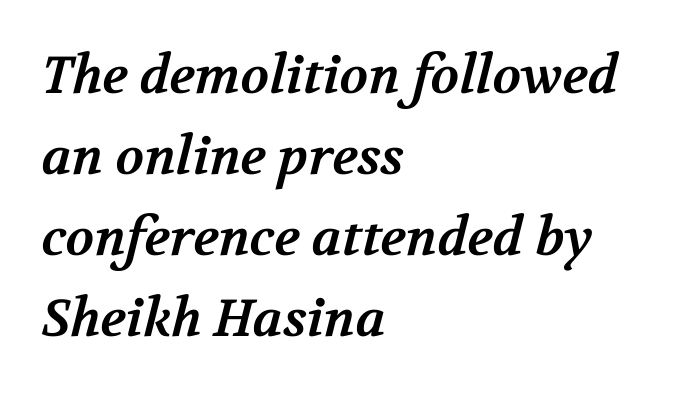
Q: Is the text bold? A: Yes.
Q: Is the typeface a serif or a sans-serif typeface? A: Serif.
Q: Is the text underlined? A: No.
Q: How is the paragraph aligned? A: Left-aligned.
Q: Is the spacing between letters normal or unusually wide? A: Normal.
Q: Is the spacing between lines tight, normal or loose? A: Normal.
Q: Width (condensed, normal, or wide)? A: Normal.
Q: Stroke contrast? A: Medium.
Q: x-height? A: Medium.
Q: Monospaced? A: No.
